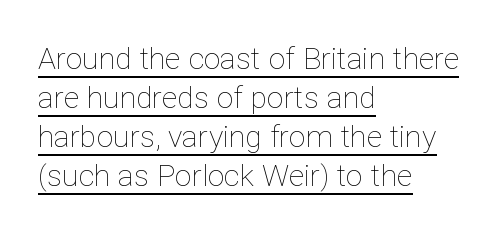
No heavy texture on the line: the type isn't bold. Summary of vertical rhythm: regular, with standard interline spacing. The lines are quadded left. Upright lettering throughout. Somebody hit Ctrl+U on this one — the words are underlined. Spacing between characters is what you'd get straight out of the box.
